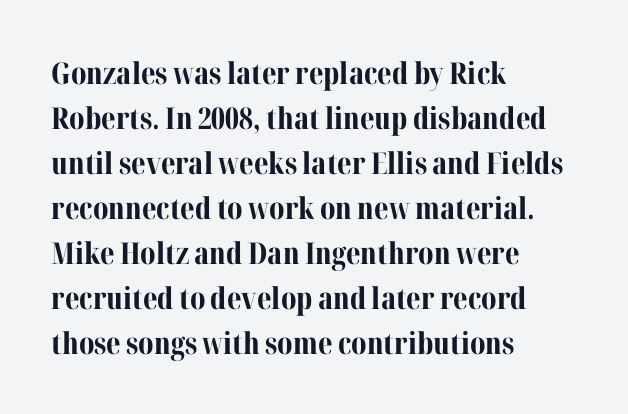
{"serif": "yes", "italic": "no", "bold": "yes", "weight": "bold", "width": "normal", "stroke_contrast": "medium", "x_height": "medium", "monospaced": "no", "underline": "no", "align": "left", "line_spacing": "normal", "line_spacing_ratio": 1.5, "letter_spacing": "normal", "letter_spacing_em": 0.0, "glyph_px": 30}
